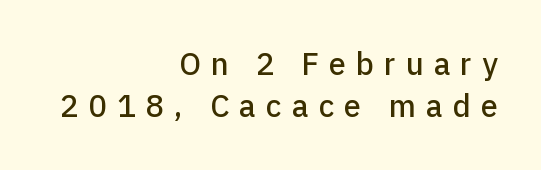
The image shows 31 px sans-serif type, upright; set right-aligned, normal line spacing (1.36x), unusually wide letter spacing (+0.32 em), not underlined; low stroke contrast and a medium x-height.
